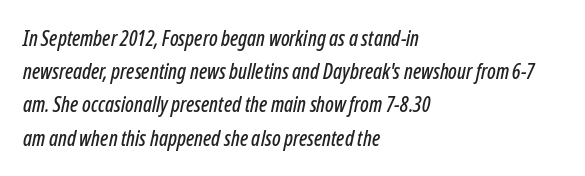
Honestly, there is no underline to notice here at all. The type is set solid horizontally, with unmodified tracking. It's the slanting kind of type. Normally led — the rows are evenly, conventionally spaced. Typeset ragged right — the left edge is the straight one.
